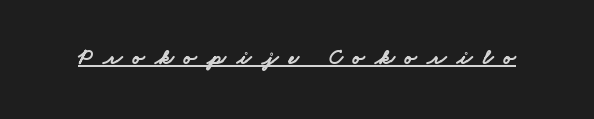
Q: Is the text bold? A: Yes.
Q: Is the text underlined? A: Yes.
Q: Is the spacing between letters normal or unusually wide? A: Unusually wide.
